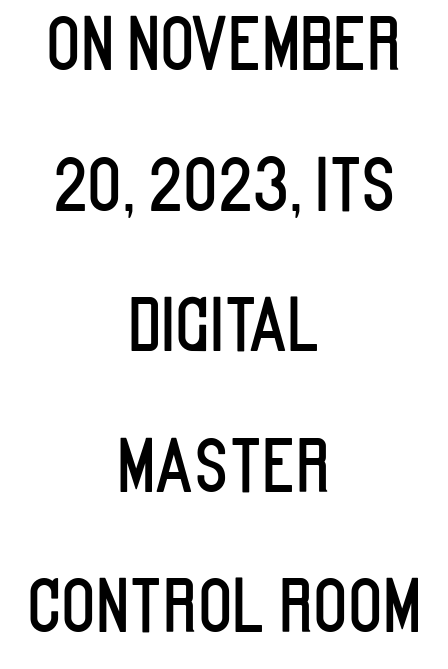
The image shows 71 px condensed sans-serif type, upright; set centered, loose line spacing (1.98x), normal letter spacing, not underlined; low stroke contrast and a large x-height.
